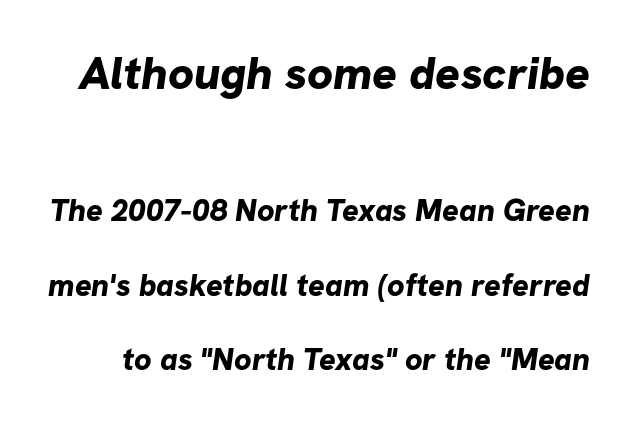
Q: Is the text bold? A: Yes.
Q: Is the typeface a serif or a sans-serif typeface? A: Sans-serif.
Q: Is the text underlined? A: No.
Q: Is the spacing between letters normal or unusually wide? A: Normal.
Q: Is the spacing between lines tight, normal or loose? A: Loose.
Q: Which block of text is set in a larger size, the first (top) or the second (bottom)? A: The first (top) one.
Q: Width (condensed, normal, or wide)? A: Normal.
Q: Stroke contrast? A: Low.
Q: x-height? A: Medium.
Q: Monospaced? A: No.
